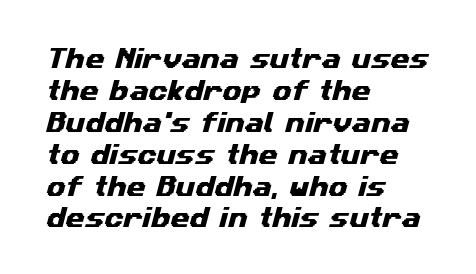
Casual observation: everything's shoved over to the left. Descenders are the only things crossing below the line. The space between consecutive lines is moderate. The letters sit at their default tracking, neither squeezed nor spread.
